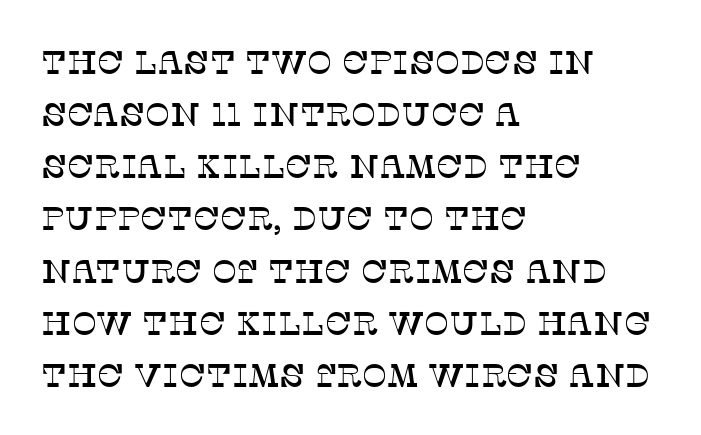
Ascenders rise straight up at ninety degrees. Glance below the letters and you will spot only blank space. Leading matches the norm, producing a regular column. Students, note that the glyphs here touch the page at normal intervals. Note: serifs present on the glyphs.
